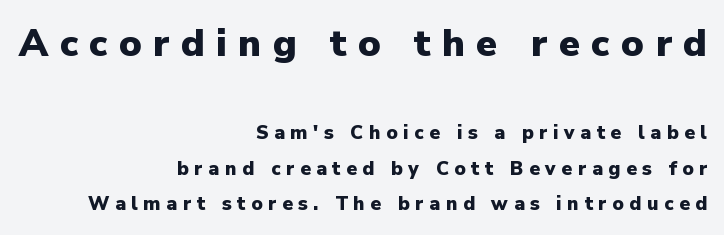
Q: Is the text bold? A: Yes.
Q: Is the text italic (slanted)? A: No, it is upright.
Q: Is the typeface a serif or a sans-serif typeface? A: Sans-serif.
Q: Is the text underlined? A: No.
Q: How is the paragraph aligned? A: Right-aligned.
Q: Is the spacing between letters normal or unusually wide? A: Unusually wide.
Q: Which block of text is set in a larger size, the first (top) or the second (bottom)? A: The first (top) one.
Q: Width (condensed, normal, or wide)? A: Normal.
Q: Stroke contrast? A: Low.
Q: x-height? A: Medium.
Q: Monospaced? A: No.
